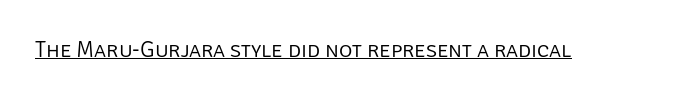
Students, observe the line beneath the letters — that is underlining. You can tell it's not italic because the verticals are truly vertical. Stems here are at most as thick as an everyday book face. Between one letter and the next there's only the usual sliver of space.
